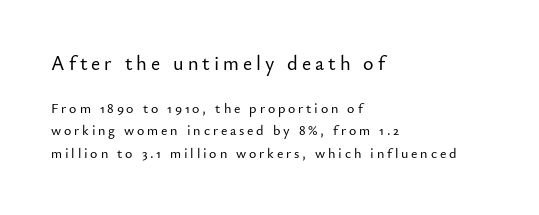
The image shows 20 px text type, upright; set left-aligned, normal line spacing (1.63x), unusually wide letter spacing (+0.2 em), not underlined; the first (top) block is 1.43x larger.
